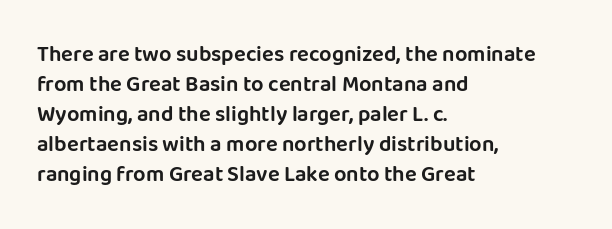
Q: Is the text italic (slanted)? A: No, it is upright.
Q: Is the text underlined? A: No.
Q: How is the paragraph aligned? A: Left-aligned.
Q: Is the spacing between letters normal or unusually wide? A: Normal.
Q: Is the spacing between lines tight, normal or loose? A: Normal.
